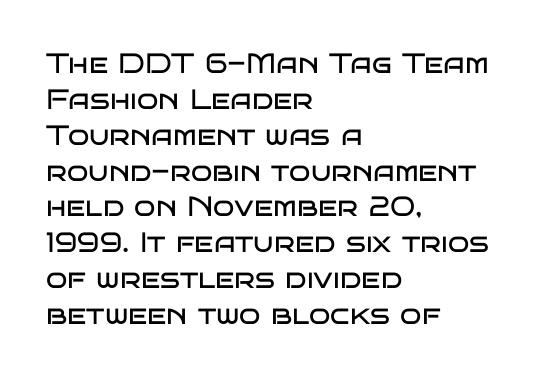
Q: Is the text bold? A: No.
Q: Is the text italic (slanted)? A: No, it is upright.
Q: Is the typeface a serif or a sans-serif typeface? A: Sans-serif.
Q: Is the text underlined? A: No.
Q: How is the paragraph aligned? A: Left-aligned.
Q: Is the spacing between letters normal or unusually wide? A: Normal.
Q: Is the spacing between lines tight, normal or loose? A: Normal.
Q: Width (condensed, normal, or wide)? A: Wide.
Q: Stroke contrast? A: Low.
Q: x-height? A: Large.
Q: Monospaced? A: No.
